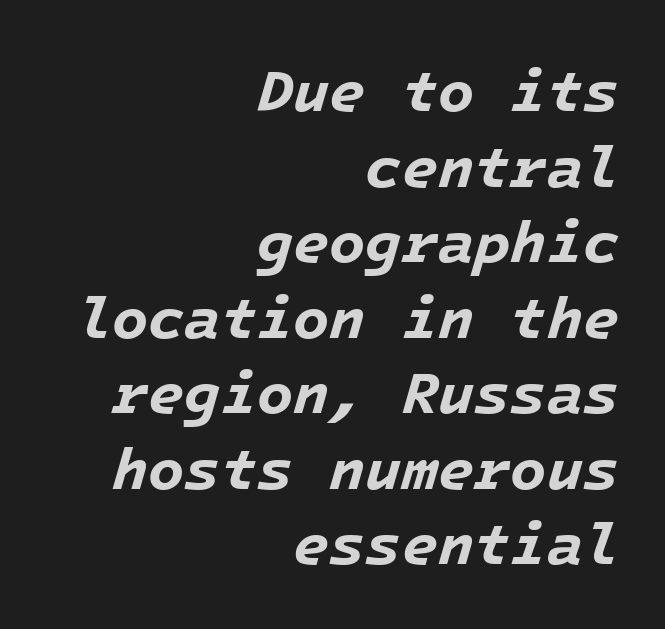
The image shows 59 px bold type, italic (leaning right); set right-aligned, normal line spacing (1.28x), normal letter spacing, not underlined; low stroke contrast and a medium x-height.
